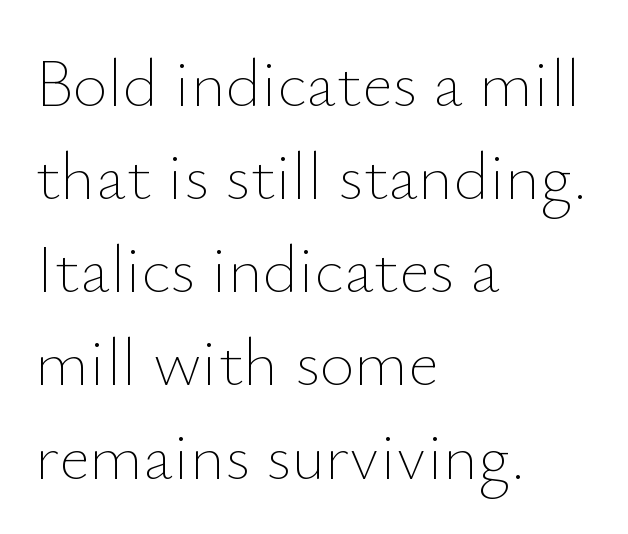
{"italic": "no", "bold": "no", "weight": "thin", "width": "normal", "stroke_contrast": "low", "x_height": "small", "monospaced": "no", "underline": "no", "align": "left", "line_spacing": "normal", "line_spacing_ratio": 1.39, "letter_spacing": "normal", "letter_spacing_em": 0.0, "glyph_px": 67}
